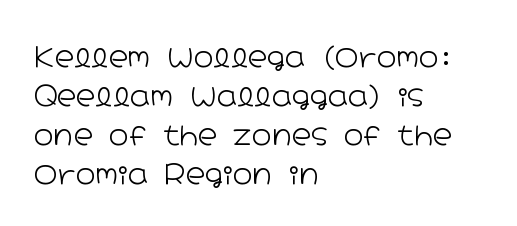
Default kerning and tracking; the words read as compact shapes. No heavy texture on the line: the type isn't bold. A roman cut, with each character standing at attention. Notice how the passage keeps a crisp vertical edge on the left only. Bare-footed words on every line.
